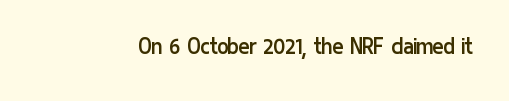
The image shows 26 px text type, upright; set normal letter spacing, not underlined.
